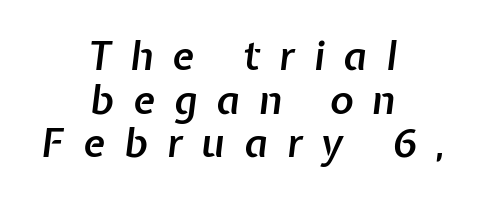
{"italic": "yes", "lean": "right", "slant_degrees": 7, "bold": "semi", "weight": "semibold", "width": "normal", "stroke_contrast": "low", "x_height": "medium", "monospaced": "no", "underline": "no", "align": "center", "line_spacing": "tight", "line_spacing_ratio": 1.09, "letter_spacing": "wide", "letter_spacing_em": 0.47, "glyph_px": 40}
